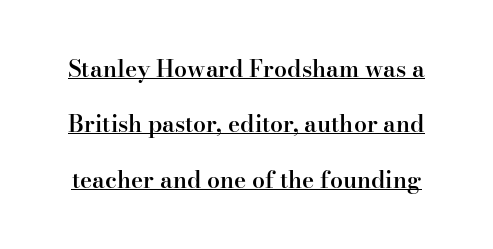
{"italic": "no", "bold": "semi", "underline": "yes", "line_spacing": "loose", "line_spacing_ratio": 2.41, "letter_spacing": "normal", "letter_spacing_em": 0.0, "glyph_px": 23}
